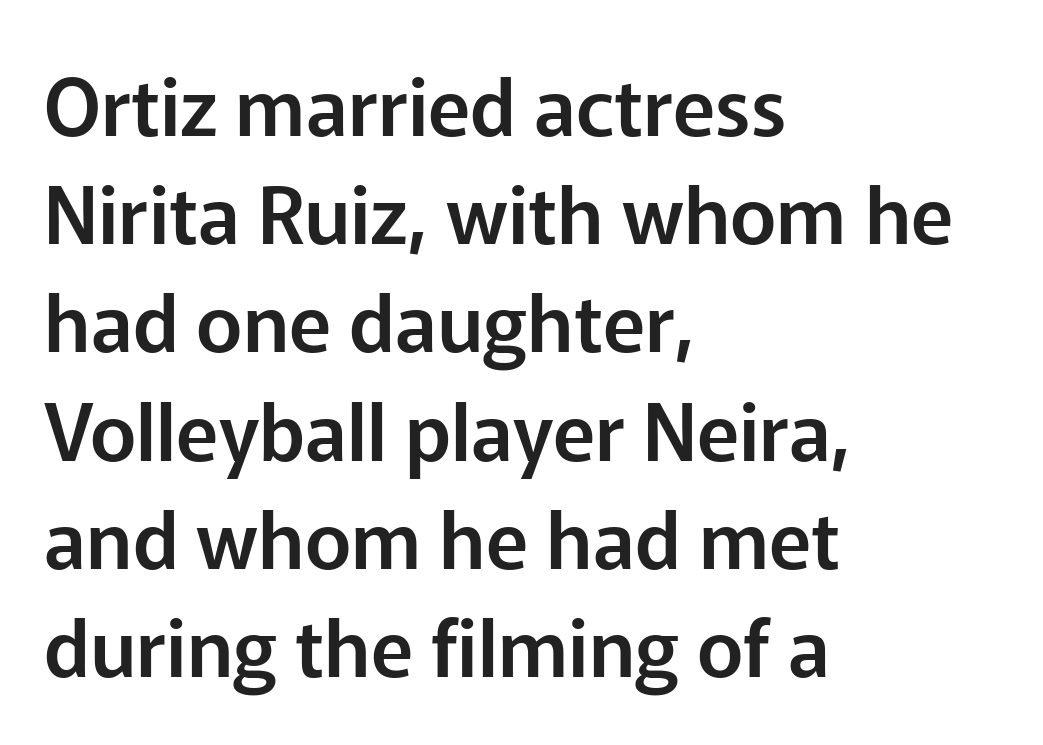
Q: Is the text italic (slanted)? A: No, it is upright.
Q: Is the typeface a serif or a sans-serif typeface? A: Sans-serif.
Q: Is the text underlined? A: No.
Q: How is the paragraph aligned? A: Left-aligned.
Q: Is the spacing between letters normal or unusually wide? A: Normal.
Q: Is the spacing between lines tight, normal or loose? A: Normal.
Q: Width (condensed, normal, or wide)? A: Normal.
Q: Stroke contrast? A: Low.
Q: x-height? A: Medium.
Q: Monospaced? A: No.
